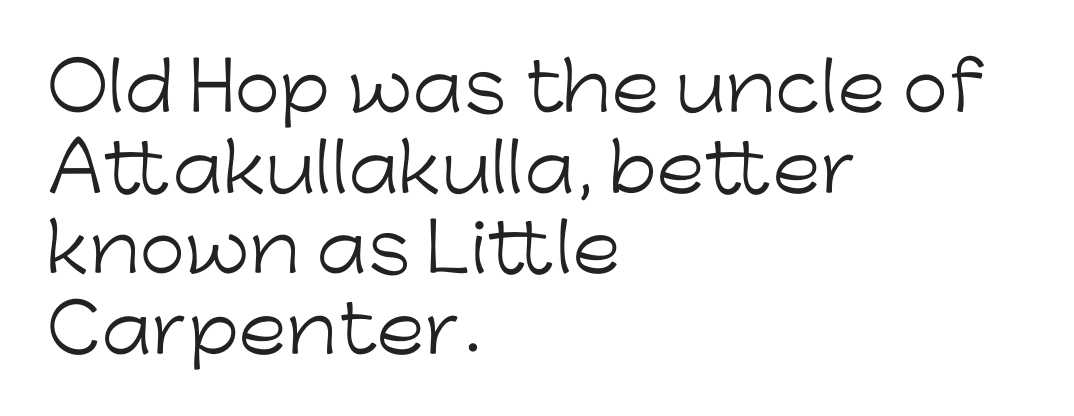
Stroke mass is kept to a normal reading level or below. If you drew a line through each stem, it would be perfectly vertical. Is the block centered? No — it sits flush against the left margin. The font family rendered here belongs to the sans-serif group. Words appear dense and cohesive because spacing is normal.
